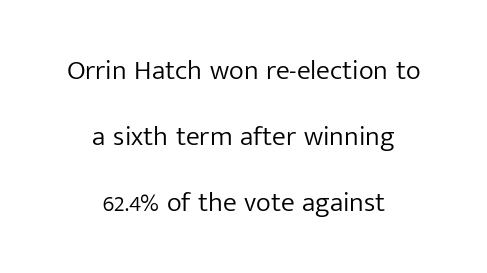
{"serif": "no", "italic": "no", "bold": "no", "weight": "light", "width": "normal", "stroke_contrast": "low", "x_height": "medium", "monospaced": "no", "underline": "no", "align": "center", "line_spacing": "loose", "line_spacing_ratio": 2.35, "letter_spacing": "normal", "letter_spacing_em": 0.0, "glyph_px": 28}
